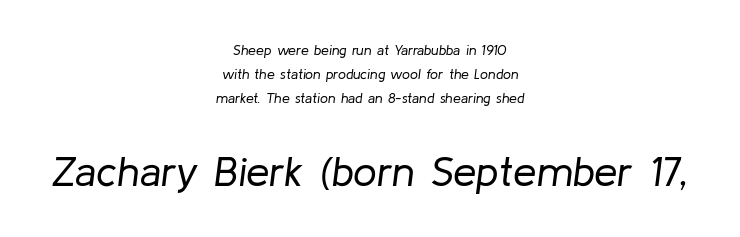
Character widths vary here, with narrow letters taking less room than wide ones. Characters follow at the spacing the type designer built in. Think standard paragraph weight, or any step lighter than that. Yep, that's italic — everything's leaning.
